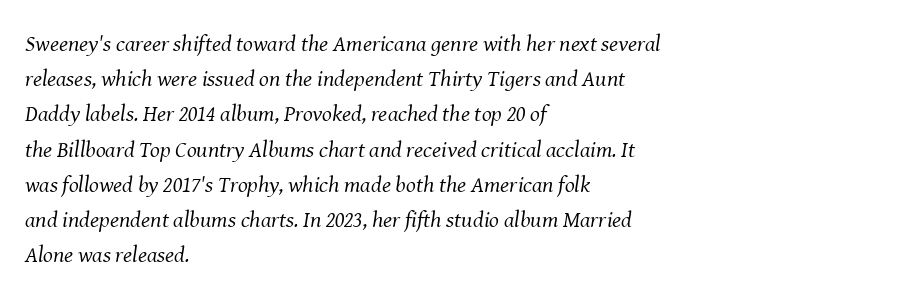
{"italic": "yes", "lean": "right", "slant_degrees": 8, "bold": "no", "underline": "no", "align": "left", "line_spacing": "normal", "line_spacing_ratio": 1.53, "letter_spacing": "normal", "letter_spacing_em": 0.0, "glyph_px": 23}
